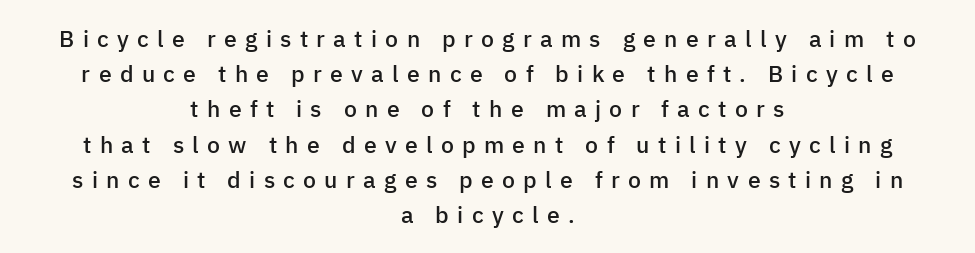
Q: Is the text bold? A: Semi-bold.
Q: Is the text italic (slanted)? A: No, it is upright.
Q: Is the text underlined? A: No.
Q: How is the paragraph aligned? A: Centered.
Q: Is the spacing between letters normal or unusually wide? A: Unusually wide.
Q: Is the spacing between lines tight, normal or loose? A: Normal.
